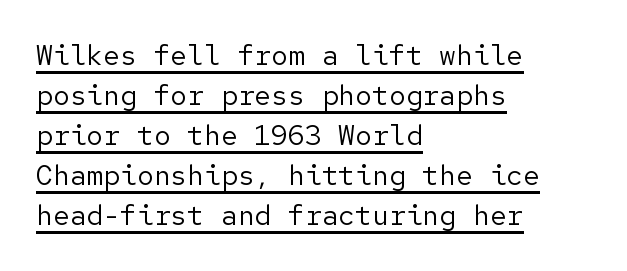
The image shows 28 px regular-weight sans-serif type, upright; set left-aligned, normal line spacing (1.43x), normal letter spacing, underlined; low stroke contrast and a medium x-height.
